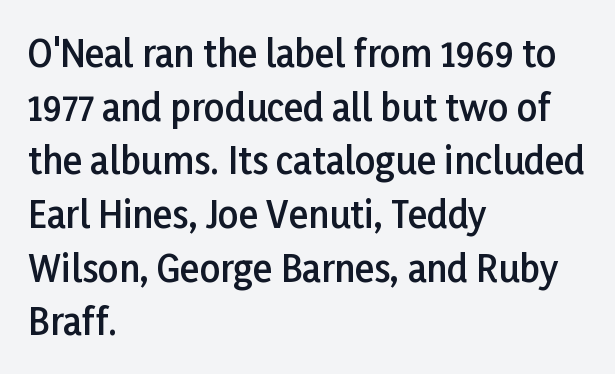
The space beneath each line is pristine and unruled. What's the leading like? Ordinary, nothing unusual. You can tell it's not italic because the verticals are truly vertical. You could not count columns in this text — the font is proportionally spaced. Check where the strokes stop: nothing finishes them off — pure sans. Short and long lines alike share a common starting point at left.
